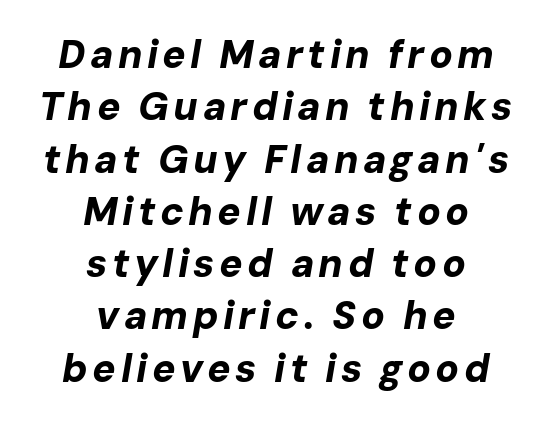
{"italic": "yes", "lean": "right", "slant_degrees": 10, "bold": "yes", "weight": "bold", "width": "normal", "stroke_contrast": "low", "x_height": "medium", "monospaced": "no", "underline": "no", "align": "center", "line_spacing": "normal", "line_spacing_ratio": 1.34, "glyph_px": 39}
